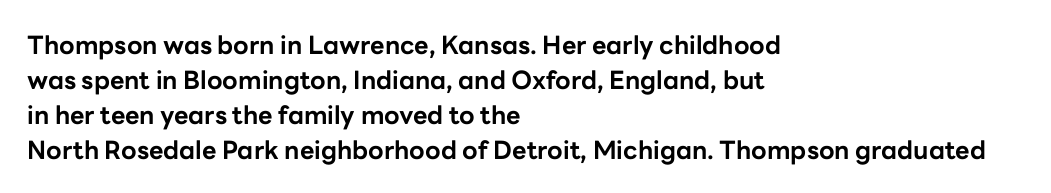
The image shows 25 px bold type, upright; set left-aligned, normal line spacing (1.4x), normal letter spacing, not underlined.
